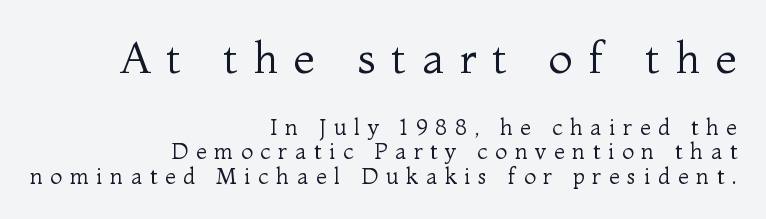
The image shows 44 px regular-weight serif type, upright; set right-aligned, tight line spacing (1.11x), unusually wide letter spacing (+0.35 em), not underlined; the first (top) block is 2.0x larger; medium stroke contrast and a medium x-height.
